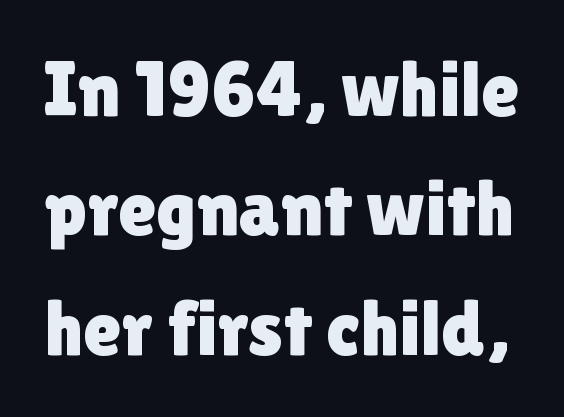
Q: Is the text italic (slanted)? A: No, it is upright.
Q: Is the typeface a serif or a sans-serif typeface? A: Sans-serif.
Q: Is the text underlined? A: No.
Q: Is the spacing between letters normal or unusually wide? A: Normal.
Q: Is the spacing between lines tight, normal or loose? A: Normal.
Q: Width (condensed, normal, or wide)? A: Normal.
Q: x-height? A: Medium.
Q: Monospaced? A: No.
